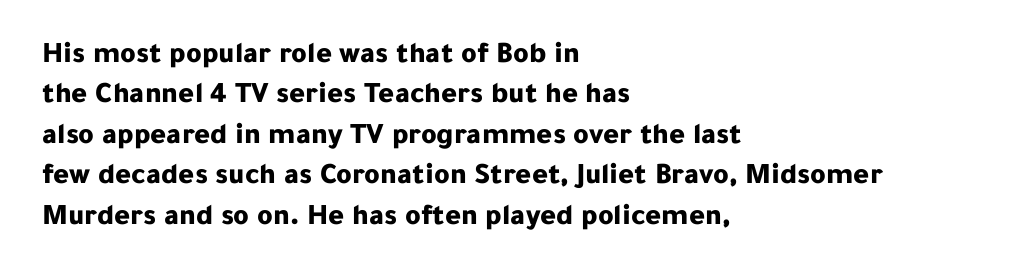
Q: Is the text bold? A: Yes.
Q: Is the text italic (slanted)? A: No, it is upright.
Q: Is the typeface a serif or a sans-serif typeface? A: Sans-serif.
Q: Is the text underlined? A: No.
Q: How is the paragraph aligned? A: Left-aligned.
Q: Is the spacing between letters normal or unusually wide? A: Normal.
Q: Is the spacing between lines tight, normal or loose? A: Normal.
Q: Width (condensed, normal, or wide)? A: Normal.
Q: Stroke contrast? A: Low.
Q: x-height? A: Medium.
Q: Monospaced? A: No.
